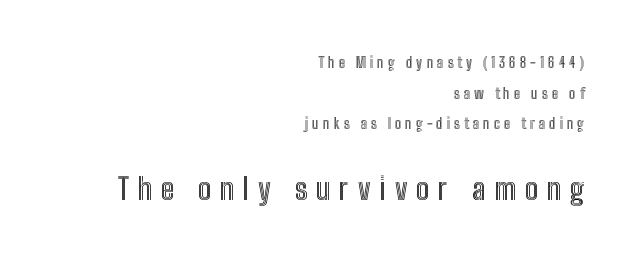
{"italic": "no", "width": "condensed", "x_height": "medium", "monospaced": "no", "underline": "no", "align": "right", "line_spacing": "loose", "line_spacing_ratio": 2.19, "letter_spacing": "wide", "letter_spacing_em": 0.29, "larger_block": "second", "size_ratio": 2.14, "glyph_px": 30}
